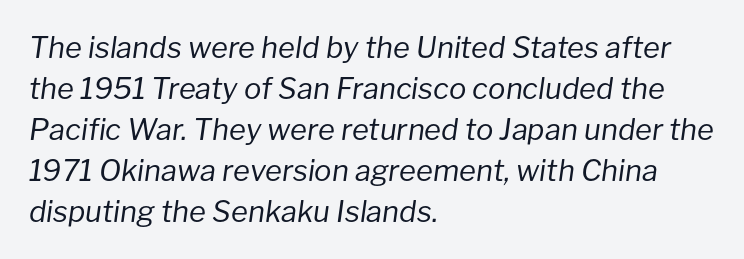
{"italic": "yes", "lean": "right", "slant_degrees": 8, "bold": "no", "weight": "regular", "width": "normal", "stroke_contrast": "low", "x_height": "medium", "monospaced": "no", "underline": "no", "align": "left", "line_spacing": "normal", "line_spacing_ratio": 1.41, "letter_spacing": "normal", "letter_spacing_em": 0.0, "glyph_px": 29}
